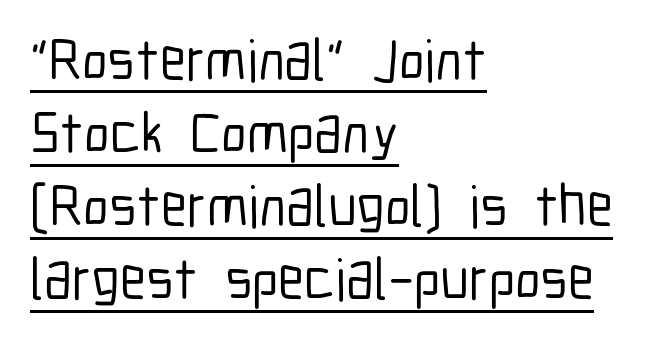
Is there an underline? Yes — a line sits under the letters. All the whitespace from short lines collects on the right. Tall strokes in this sample are plumb rather than angled. Looks like regular typesetting: each glyph gets only the width it needs. The characters display no serif detailing; their extremities are plain. Inter-character spacing is left at the font's built-in metrics.
